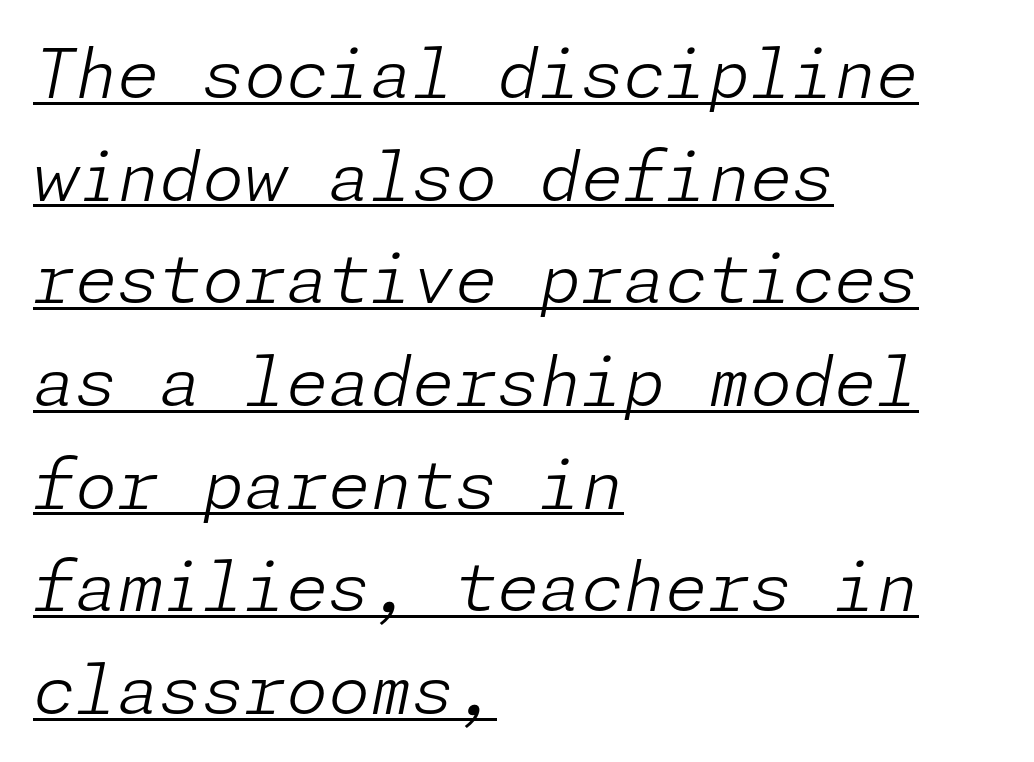
Each line starts at the same left margin while the right side varies. Vertical spacing — default. The typeface has the unassuming heft of standard copy or less. In designer terms, the underline attribute is active on this setting. Default kerning and tracking; the words read as compact shapes.
